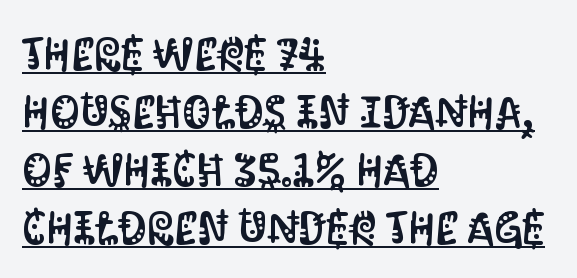
The image shows 46 px condensed sans-serif type, upright; set left-aligned, normal line spacing (1.26x), normal letter spacing, underlined; medium stroke contrast and a large x-height.
